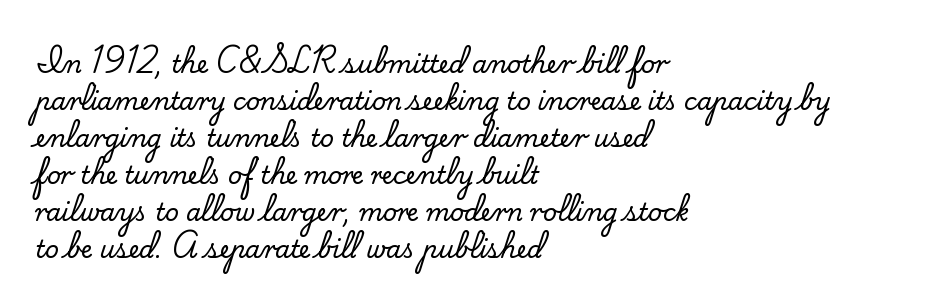
{"underline": "no", "align": "left", "line_spacing": "normal", "line_spacing_ratio": 1.54, "letter_spacing": "normal", "letter_spacing_em": 0.0, "glyph_px": 24}
